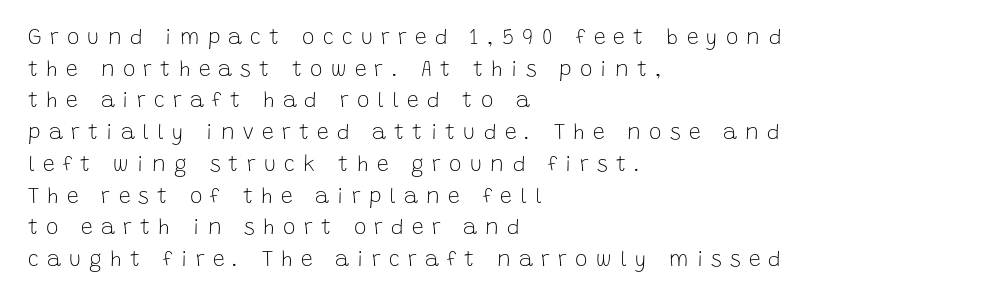
Q: Is the text bold? A: No.
Q: Is the text italic (slanted)? A: No, it is upright.
Q: Is the text underlined? A: No.
Q: How is the paragraph aligned? A: Left-aligned.
Q: Is the spacing between letters normal or unusually wide? A: Unusually wide.
Q: Is the spacing between lines tight, normal or loose? A: Normal.
